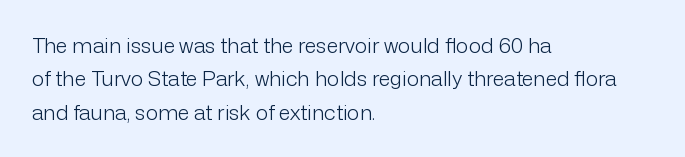
Q: Is the text bold? A: No.
Q: Is the text italic (slanted)? A: No, it is upright.
Q: Is the text underlined? A: No.
Q: How is the paragraph aligned? A: Left-aligned.
Q: Is the spacing between letters normal or unusually wide? A: Normal.
Q: Is the spacing between lines tight, normal or loose? A: Normal.
